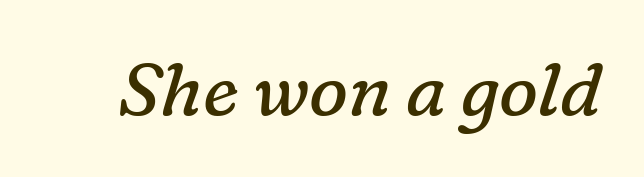
{"serif": "yes", "italic": "yes", "lean": "right", "slant_degrees": 16, "bold": "no", "weight": "regular", "width": "normal", "stroke_contrast": "low", "x_height": "medium", "monospaced": "no", "underline": "no", "letter_spacing": "normal", "letter_spacing_em": 0.0, "glyph_px": 73}
